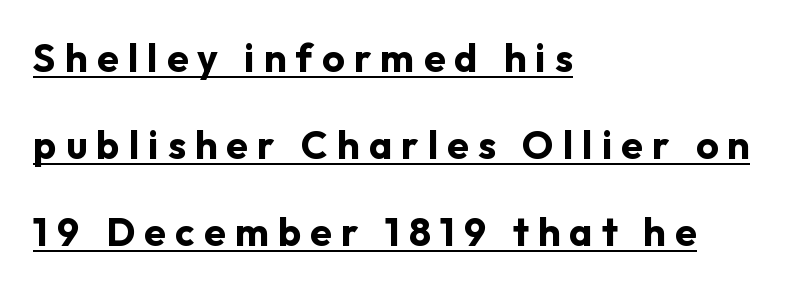
The image shows 39 px bold sans-serif type, upright; set left-aligned, loose line spacing (2.23x), unusually wide letter spacing (+0.24 em), underlined; low stroke contrast and a medium x-height.
